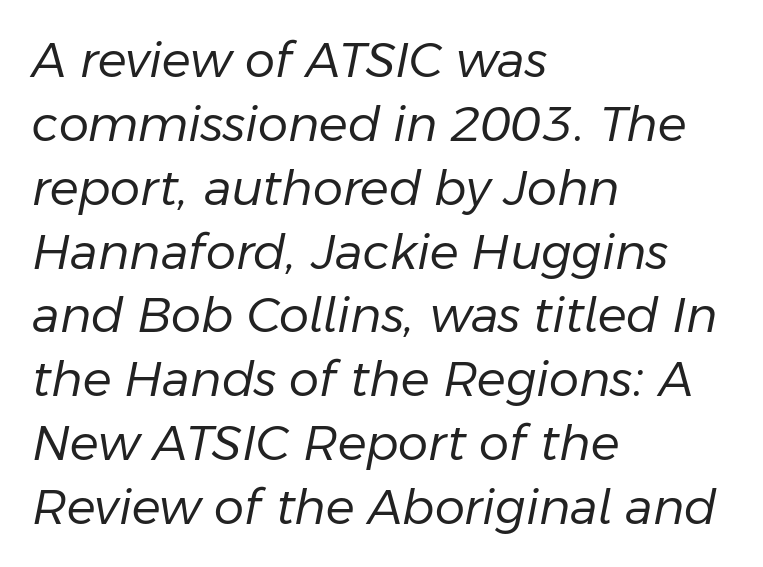
The passage shown is typed in a proportional face where columns would drift. There is no visible air inserted between adjacent glyphs. In CSS terms this would be text-align: left. Is there much room between lines? A standard amount, neither cramped nor airy. On a weight scale, this lands at 450 or below. A clean baseline with only descenders dipping below it.
